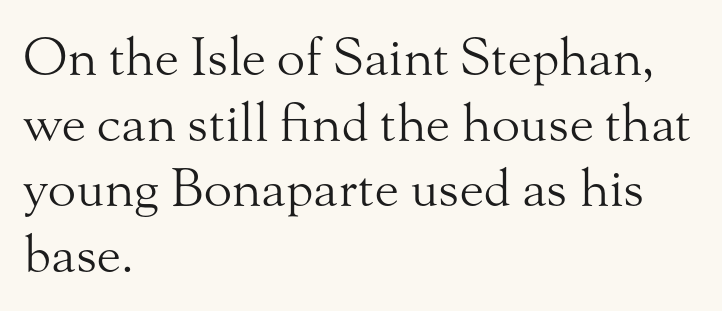
Q: Is the text bold? A: No.
Q: Is the text italic (slanted)? A: No, it is upright.
Q: Is the typeface a serif or a sans-serif typeface? A: Serif.
Q: Is the text underlined? A: No.
Q: How is the paragraph aligned? A: Left-aligned.
Q: Is the spacing between letters normal or unusually wide? A: Normal.
Q: Is the spacing between lines tight, normal or loose? A: Normal.
Q: Width (condensed, normal, or wide)? A: Normal.
Q: Stroke contrast? A: Medium.
Q: x-height? A: Small.
Q: Monospaced? A: No.
